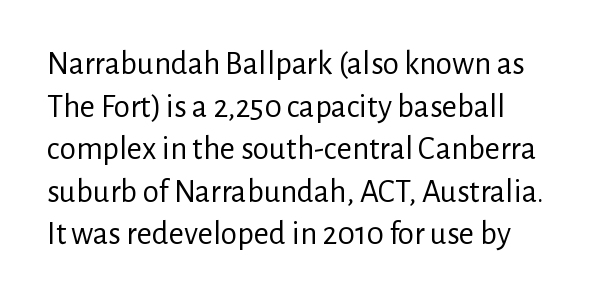
The image shows 33 px regular-weight sans-serif type, upright; set left-aligned, normal line spacing (1.29x), normal letter spacing, not underlined; low stroke contrast and a medium x-height.
